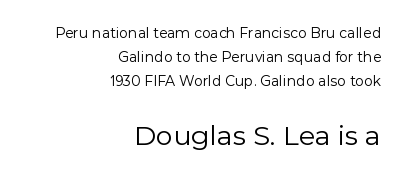
The rag falls on the left side of this text block. The horizontal fit of the characters is conventional and even. Check under the words: just untouched page. In this sample the second text group is rendered at the bigger scale.
